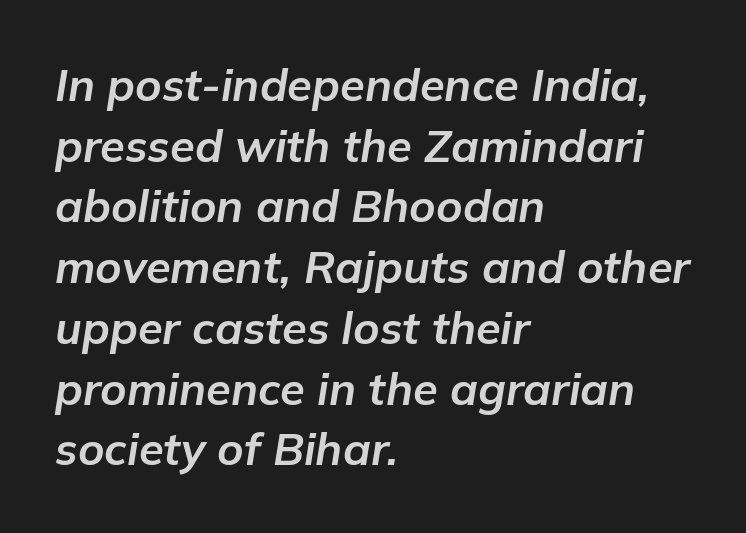
The image shows 45 px bold type, italic (leaning right); set left-aligned, normal line spacing (1.35x), normal letter spacing, not underlined; low stroke contrast and a medium x-height.
